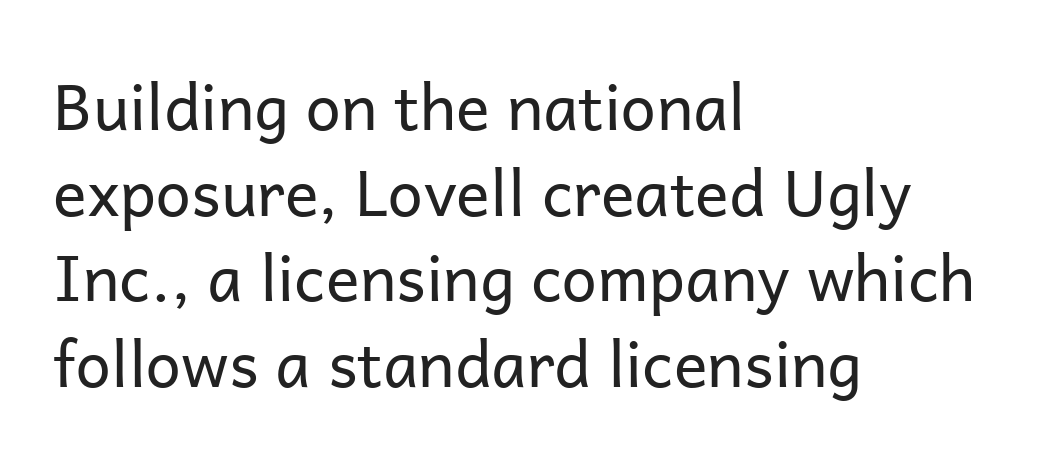
Q: Is the text bold? A: No.
Q: Is the text italic (slanted)? A: No, it is upright.
Q: Is the typeface a serif or a sans-serif typeface? A: Sans-serif.
Q: Is the text underlined? A: No.
Q: How is the paragraph aligned? A: Left-aligned.
Q: Is the spacing between letters normal or unusually wide? A: Normal.
Q: Is the spacing between lines tight, normal or loose? A: Normal.
Q: Width (condensed, normal, or wide)? A: Normal.
Q: Stroke contrast? A: Low.
Q: x-height? A: Medium.
Q: Monospaced? A: No.
